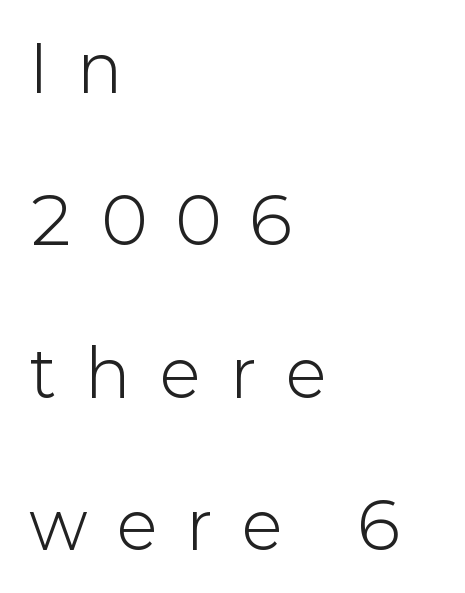
{"serif": "no", "italic": "no", "bold": "no", "weight": "light", "width": "normal", "stroke_contrast": "low", "x_height": "medium", "monospaced": "no", "underline": "no", "align": "left", "line_spacing": "loose", "line_spacing_ratio": 2.38, "letter_spacing": "wide", "letter_spacing_em": 0.48, "glyph_px": 64}
